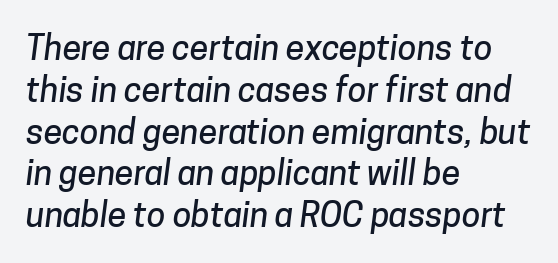
{"serif": "no", "width": "normal", "stroke_contrast": "low", "x_height": "medium", "monospaced": "no", "underline": "no", "align": "left", "line_spacing_ratio": 1.23, "letter_spacing": "normal", "letter_spacing_em": 0.0, "glyph_px": 34}
